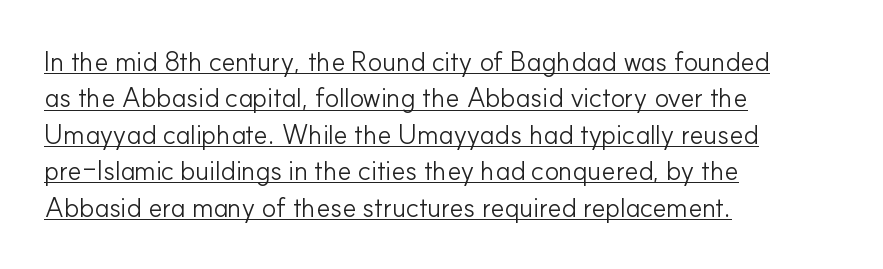
Unbolded letterforms with no extra heft. Words appear dense and cohesive because spacing is normal. Each line of the rendering has a horizontal stroke beneath the glyphs. Style check: upright. How would I describe the line gaps? Plain and ordinary. These lines stack with their left ends in a neat column.
